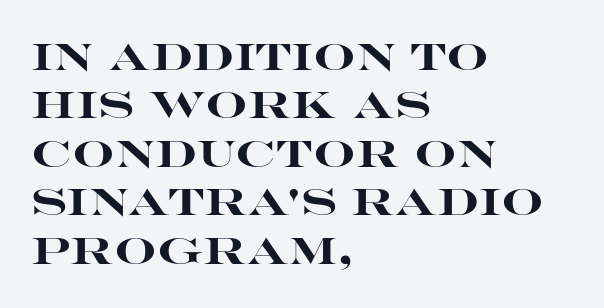
The image shows 37 px heavy, wide type, upright; set left-aligned, normal line spacing (1.31x), normal letter spacing, not underlined; high stroke contrast and a large x-height.
